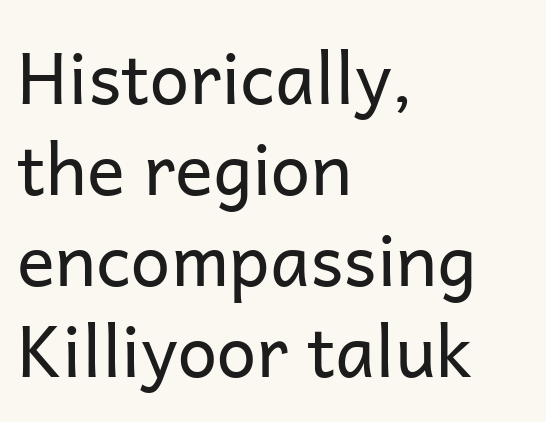
The image shows 71 px regular-weight sans-serif type, upright; set left-aligned, normal line spacing (1.28x), normal letter spacing, not underlined; low stroke contrast and a medium x-height.
